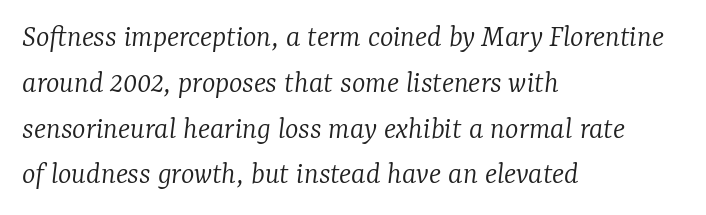
{"serif": "yes", "italic": "yes", "lean": "right", "slant_degrees": 7, "bold": "no", "weight": "light", "width": "normal", "stroke_contrast": "low", "x_height": "medium", "monospaced": "no", "underline": "no", "align": "left", "line_spacing": "normal", "line_spacing_ratio": 1.43, "letter_spacing": "normal", "letter_spacing_em": 0.0, "glyph_px": 32}
